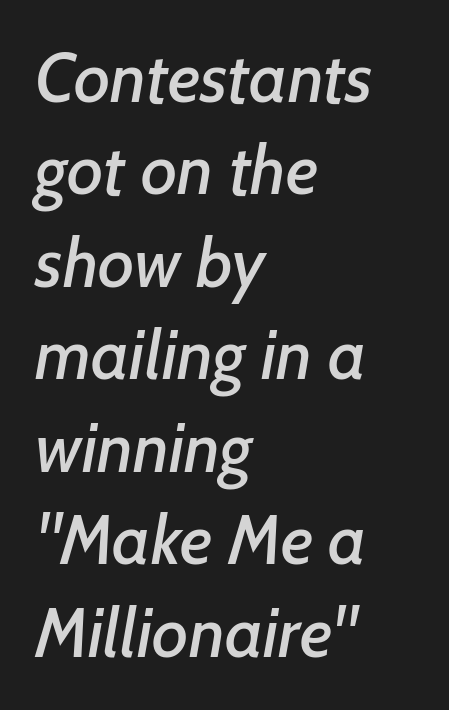
Q: Is the typeface a serif or a sans-serif typeface? A: Sans-serif.
Q: Is the text underlined? A: No.
Q: How is the paragraph aligned? A: Left-aligned.
Q: Is the spacing between letters normal or unusually wide? A: Normal.
Q: Is the spacing between lines tight, normal or loose? A: Normal.
Q: Width (condensed, normal, or wide)? A: Normal.
Q: Stroke contrast? A: Low.
Q: x-height? A: Medium.
Q: Monospaced? A: No.
